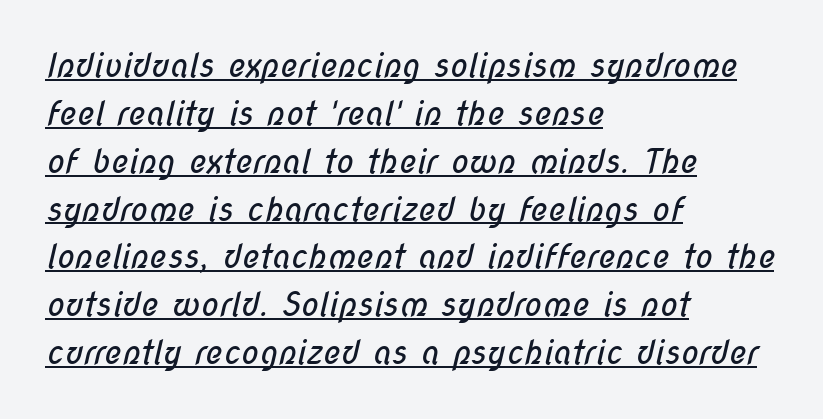
Decoration check: the copy is underlined. You can tell from the bare stems that sans-serif type was used. Line starts are locked; line ends wander. The letterforms sit shoulder to shoulder at normal distance.
